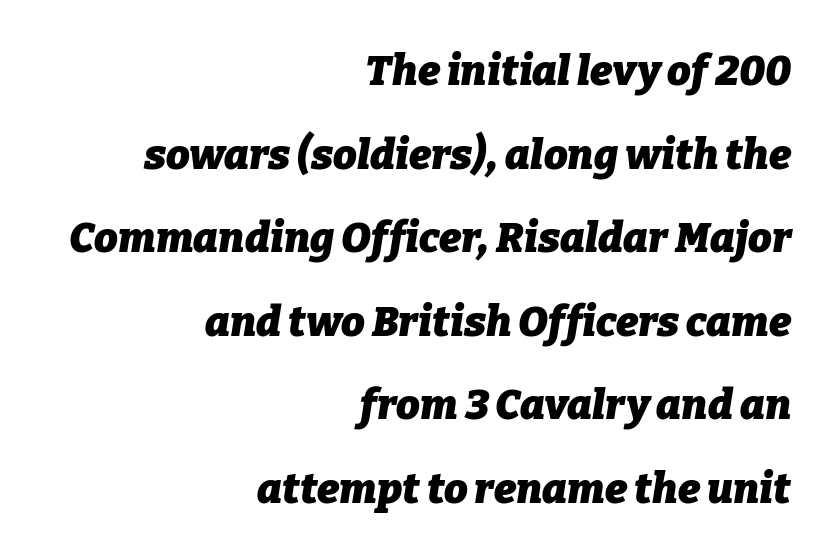
{"italic": "yes", "lean": "right", "slant_degrees": 9, "bold": "yes", "weight": "heavy", "width": "normal", "stroke_contrast": "low", "x_height": "medium", "monospaced": "no", "underline": "no", "align": "right", "line_spacing": "loose", "line_spacing_ratio": 1.99, "letter_spacing": "normal", "letter_spacing_em": 0.0, "glyph_px": 42}
